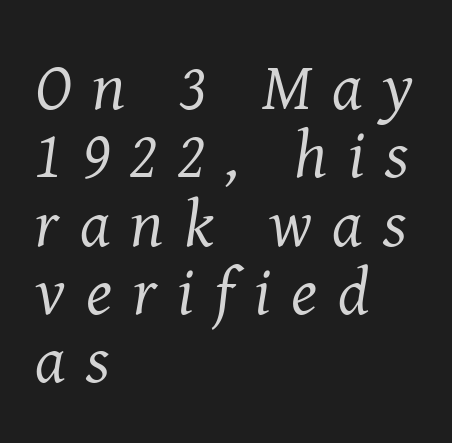
Q: Is the text bold? A: No.
Q: Is the text italic (slanted)? A: Yes, it leans right by about 8 degrees.
Q: Is the typeface a serif or a sans-serif typeface? A: Serif.
Q: Is the text underlined? A: No.
Q: How is the paragraph aligned? A: Left-aligned.
Q: Is the spacing between letters normal or unusually wide? A: Unusually wide.
Q: Is the spacing between lines tight, normal or loose? A: Tight.
Q: Width (condensed, normal, or wide)? A: Normal.
Q: Stroke contrast? A: Medium.
Q: x-height? A: Medium.
Q: Monospaced? A: No.
